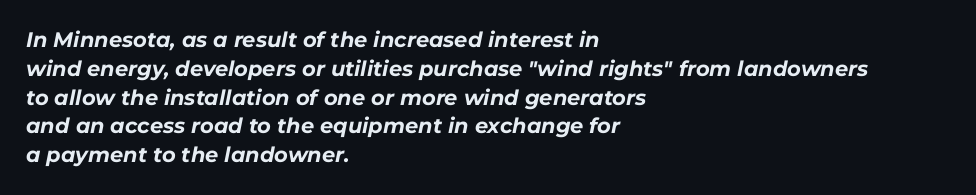
{"italic": "yes", "lean": "right", "slant_degrees": 11, "bold": "yes", "underline": "no", "align": "left", "line_spacing": "normal", "line_spacing_ratio": 1.37, "letter_spacing": "normal", "letter_spacing_em": 0.0, "glyph_px": 21}
